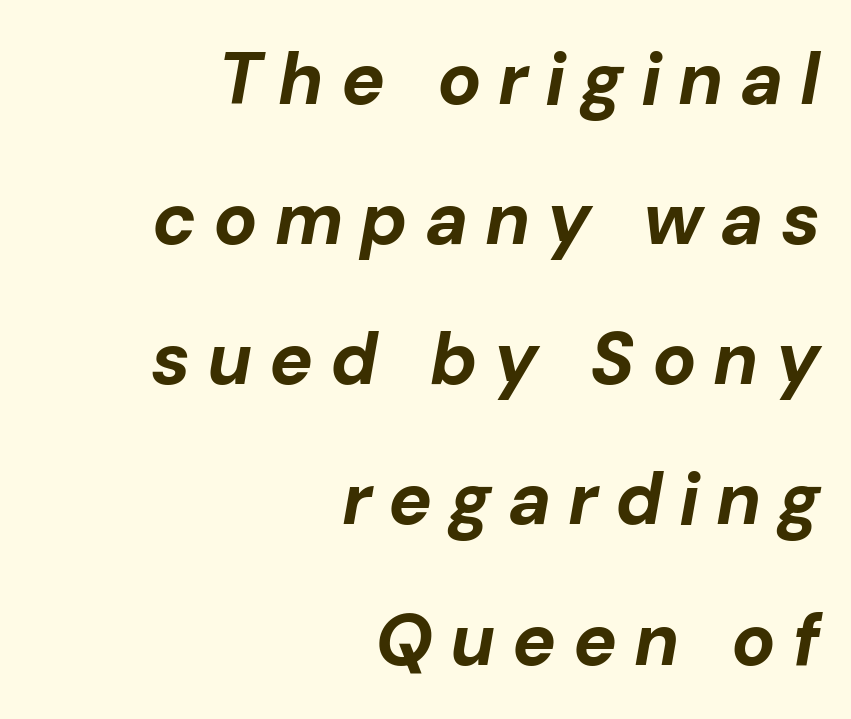
Q: Is the text bold? A: Yes.
Q: Is the text italic (slanted)? A: Yes, it leans right by about 10 degrees.
Q: Is the text underlined? A: No.
Q: How is the paragraph aligned? A: Right-aligned.
Q: Is the spacing between letters normal or unusually wide? A: Unusually wide.
Q: Is the spacing between lines tight, normal or loose? A: Loose.
Q: Width (condensed, normal, or wide)? A: Normal.
Q: Stroke contrast? A: Low.
Q: x-height? A: Medium.
Q: Monospaced? A: No.
